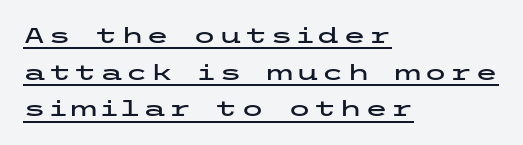
The image shows 21 px text type, upright; set left-aligned, line spacing 1.75x, underlined.
